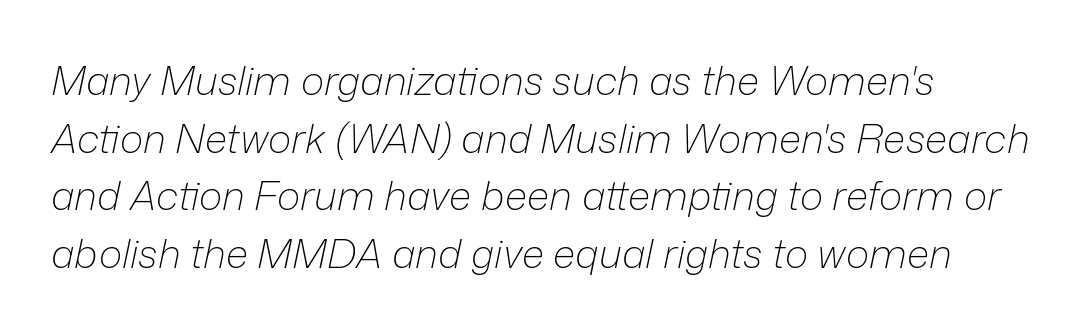
The image shows 40 px light type, italic (leaning right); set left-aligned, normal line spacing (1.44x), normal letter spacing, not underlined; low stroke contrast and a medium x-height.
